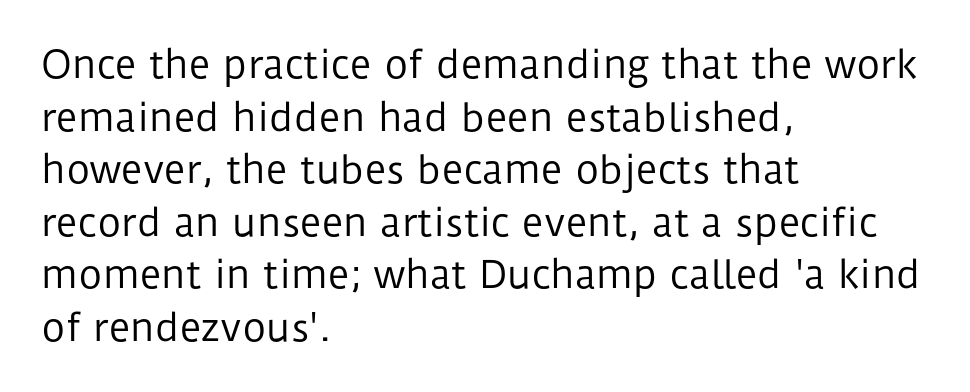
Q: Is the text bold? A: No.
Q: Is the text italic (slanted)? A: No, it is upright.
Q: Is the typeface a serif or a sans-serif typeface? A: Sans-serif.
Q: Is the text underlined? A: No.
Q: How is the paragraph aligned? A: Left-aligned.
Q: Is the spacing between letters normal or unusually wide? A: Normal.
Q: Is the spacing between lines tight, normal or loose? A: Normal.
Q: Width (condensed, normal, or wide)? A: Normal.
Q: Stroke contrast? A: Low.
Q: x-height? A: Medium.
Q: Monospaced? A: No.
